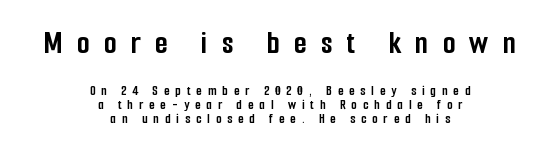
{"serif": "no", "italic": "no", "bold": "yes", "weight": "semibold", "width": "condensed", "stroke_contrast": "low", "x_height": "medium", "monospaced": "no", "underline": "no", "align": "center", "line_spacing": "tight", "line_spacing_ratio": 1.0, "letter_spacing": "wide", "letter_spacing_em": 0.43, "larger_block": "first", "size_ratio": 2.36, "glyph_px": 33}
